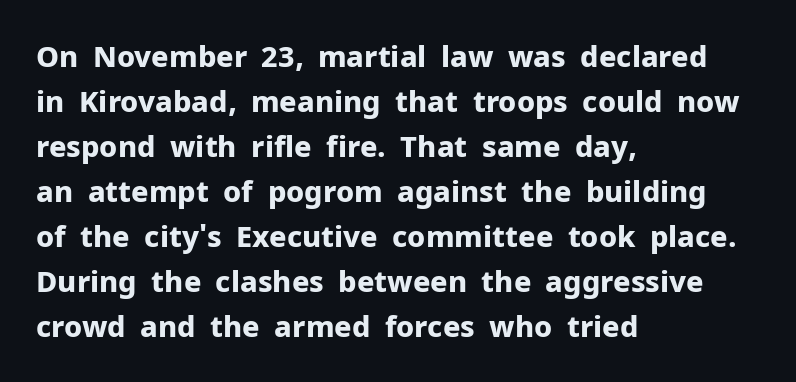
Descenders are the only things crossing below the line. Is the block centered? No — it sits flush against the left margin. Ordinary non-slanted type is in use. The lines sit at an ordinary, default distance from one another. Characters follow at the spacing the type designer built in.
